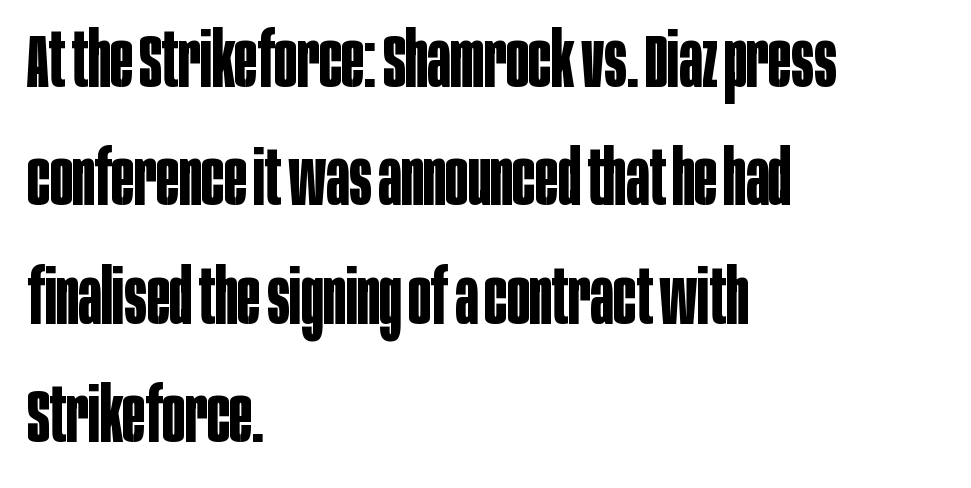
The string is rendered with underlining switched off. Designer's note — italics off, roman on. Font category for this specimen: sans-serif. The space between consecutive lines is moderate. The characters look thick and weighty, a clear bold.
